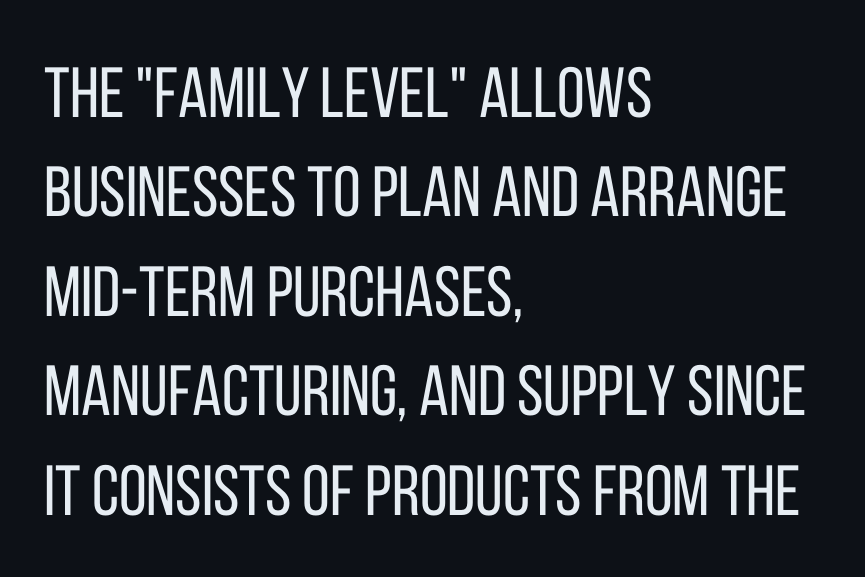
{"serif": "no", "italic": "no", "bold": "no", "weight": "regular", "width": "condensed", "stroke_contrast": "low", "x_height": "large", "monospaced": "no", "underline": "no", "align": "left", "line_spacing": "normal", "line_spacing_ratio": 1.4, "letter_spacing": "normal", "letter_spacing_em": 0.0, "glyph_px": 71}
